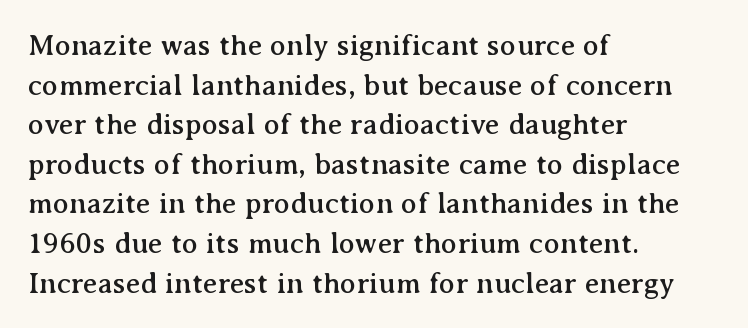
The image shows 30 px serif type, upright; set left-aligned, normal line spacing (1.32x), normal letter spacing, not underlined; medium stroke contrast and a medium x-height.
